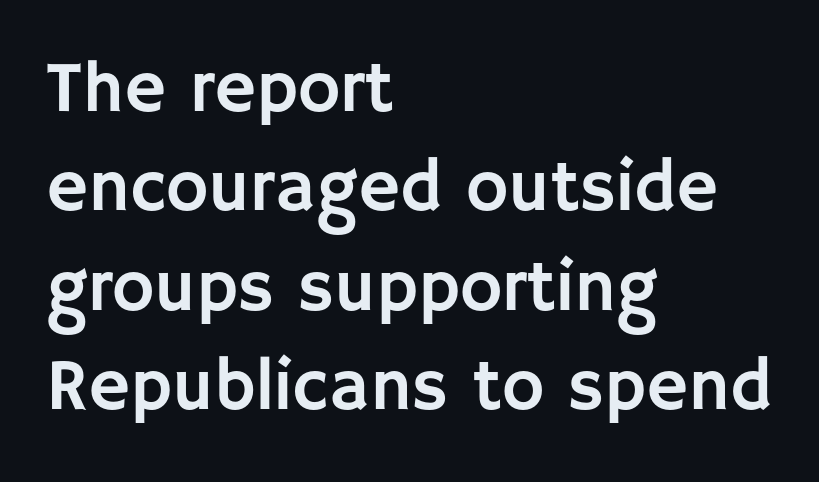
{"serif": "no", "italic": "no", "width": "normal", "stroke_contrast": "low", "x_height": "large", "monospaced": "no", "underline": "no", "align": "left", "line_spacing": "normal", "line_spacing_ratio": 1.38, "letter_spacing": "normal", "letter_spacing_em": 0.0, "glyph_px": 72}
